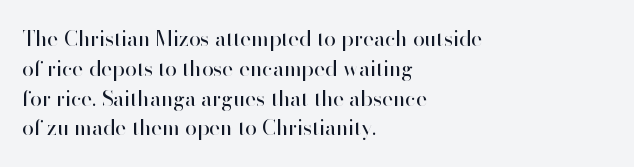
{"italic": "no", "bold": "no", "underline": "no", "align": "left", "line_spacing": "normal", "line_spacing_ratio": 1.42, "letter_spacing": "normal", "letter_spacing_em": 0.0, "glyph_px": 21}
